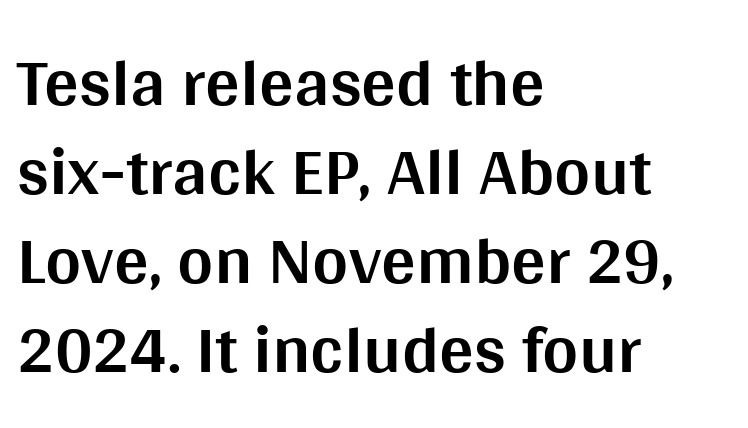
The image shows 69 px bold sans-serif type, upright; set left-aligned, normal line spacing (1.29x), normal letter spacing, not underlined; medium stroke contrast and a large x-height.
